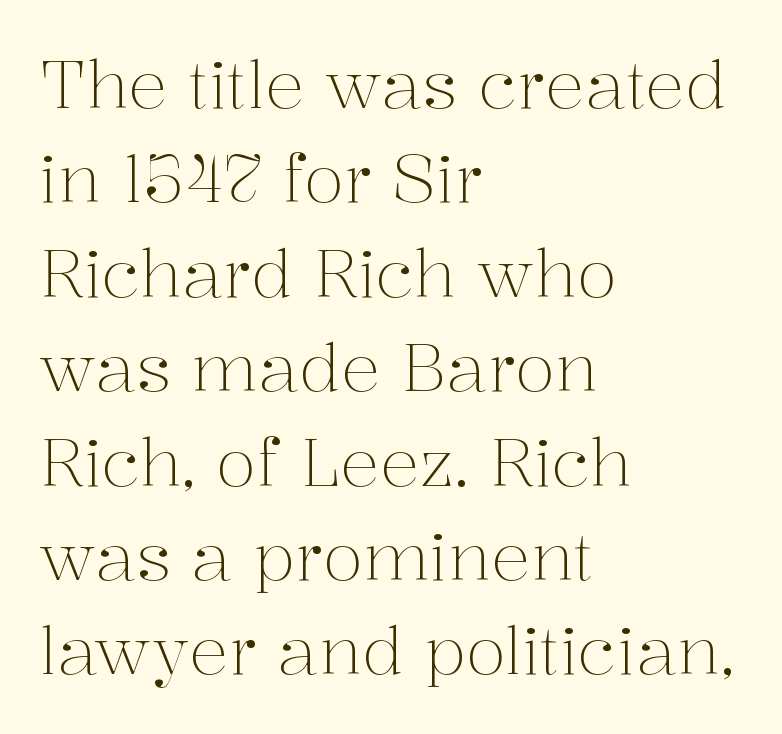
Q: Is the text bold? A: No.
Q: Is the text italic (slanted)? A: No, it is upright.
Q: Is the typeface a serif or a sans-serif typeface? A: Serif.
Q: Is the text underlined? A: No.
Q: How is the paragraph aligned? A: Left-aligned.
Q: Is the spacing between letters normal or unusually wide? A: Normal.
Q: Is the spacing between lines tight, normal or loose? A: Normal.
Q: Width (condensed, normal, or wide)? A: Normal.
Q: Stroke contrast? A: Medium.
Q: x-height? A: Medium.
Q: Monospaced? A: No.
